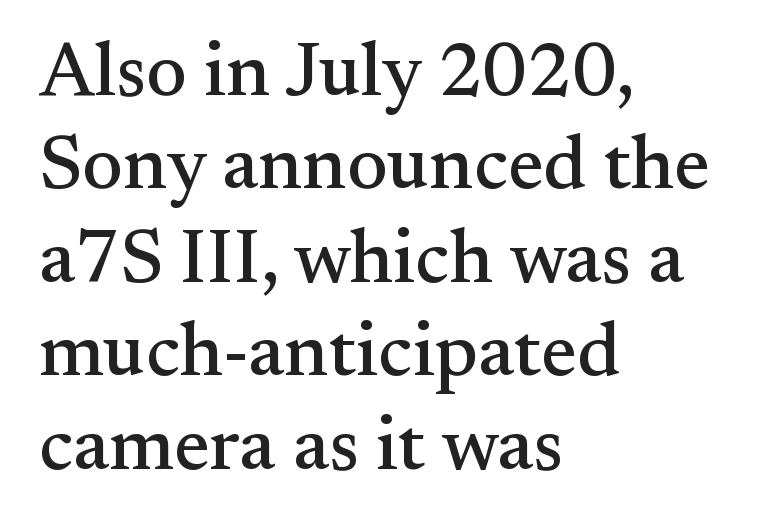
{"serif": "yes", "italic": "no", "width": "normal", "stroke_contrast": "medium", "x_height": "small", "monospaced": "no", "underline": "no", "align": "left", "line_spacing_ratio": 1.23, "letter_spacing": "normal", "letter_spacing_em": 0.0, "glyph_px": 76}
